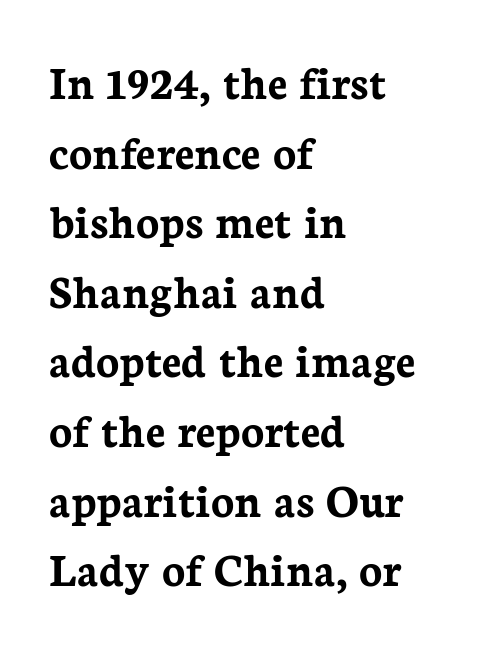
{"serif": "yes", "italic": "no", "bold": "yes", "weight": "semibold", "width": "normal", "stroke_contrast": "low", "x_height": "medium", "monospaced": "no", "underline": "no", "align": "left", "line_spacing": "normal", "line_spacing_ratio": 1.45, "letter_spacing": "normal", "letter_spacing_em": 0.0, "glyph_px": 48}
